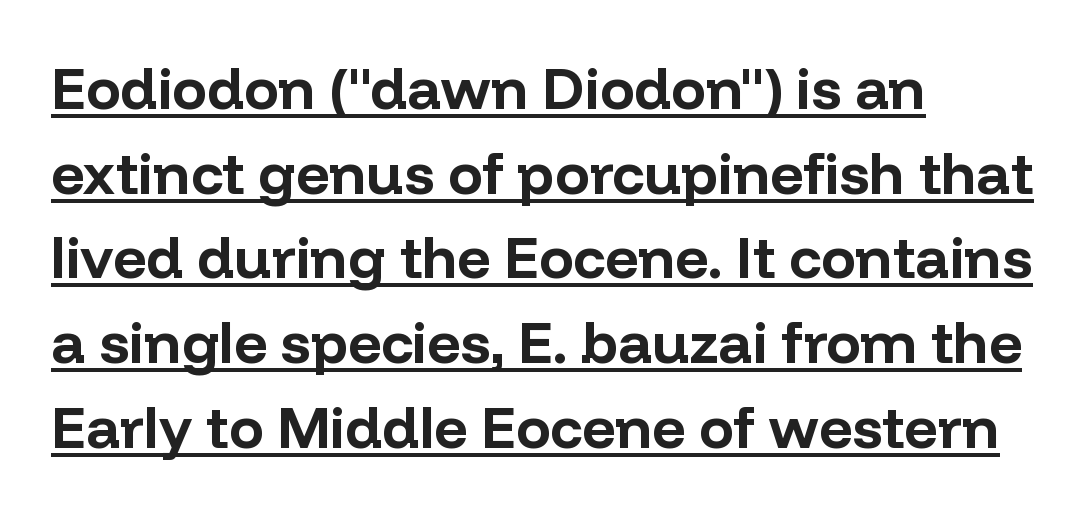
The image shows 58 px bold sans-serif type, upright; set left-aligned, normal line spacing (1.46x), normal letter spacing, underlined; low stroke contrast and a medium x-height.
